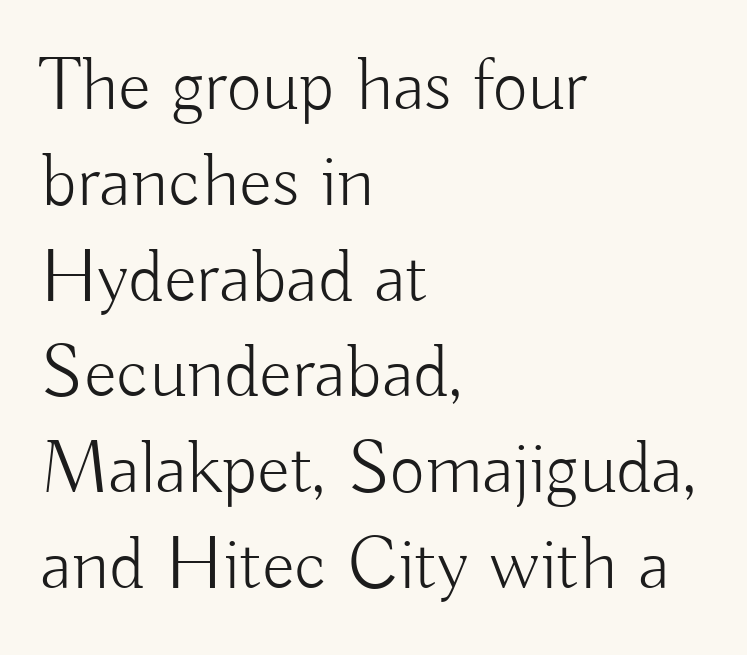
This is the regular roman posture of the typeface. Character widths vary here, with narrow letters taking less room than wide ones. Is this a heavy cut? Hardly; it is regular or lighter. Nope, no serifs anywhere on these letters. Regarding leading, the lines here are spaced in the standard way. The strip under each line holds only bare page.
